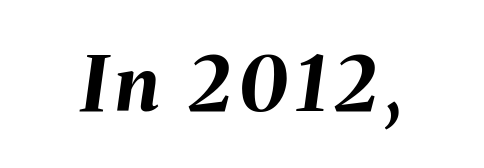
The letters advance in unequal steps, a hallmark of proportional type. This rendering features lettering with no underline. How heavy is the stroke? Heavy — this is a bold. Yep, that's italic — everything's leaning.
